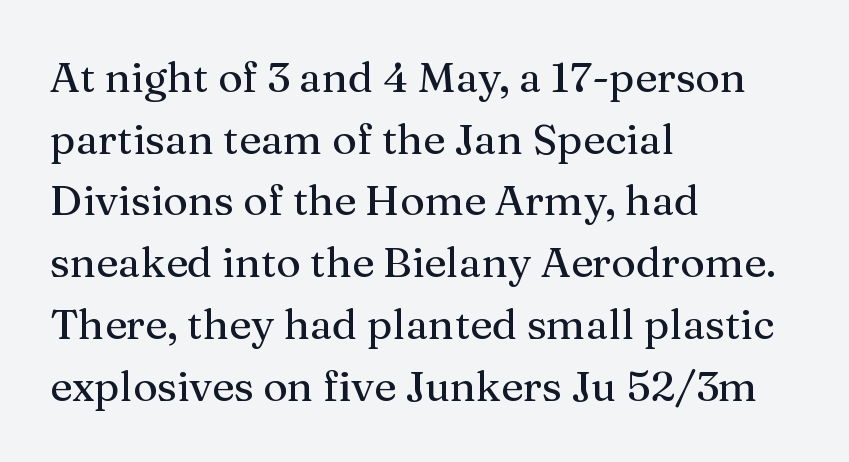
Interline gaps are of average width in this sample. A typesetter would label this face a serif. Does extra space separate the letters? No, they use regular spacing. The rendering anchors every line to the left-hand side. The type sits square on the baseline with zero lean. Each letter keeps its own natural width here, so spacing adapts to shape.
